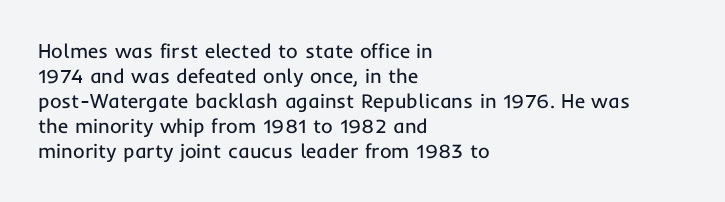
Underline: absent. These glyphs show unthickened strokes, regular width or finer. The leading is moderate, giving the passage an even texture. Upright lettering throughout.
